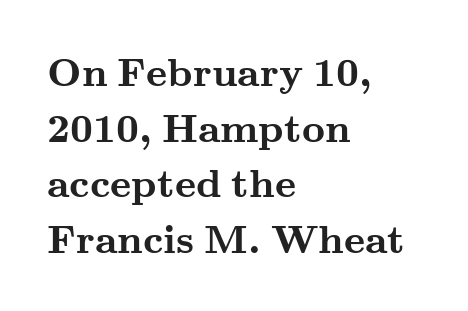
Heavy-handed strokes throughout: this text is bold. The foot of each line stays bare and open. These lines are composed in type with serifs. Is the block centered? No — it sits flush against the left margin. You could not count columns in this text — the font is proportionally spaced.
